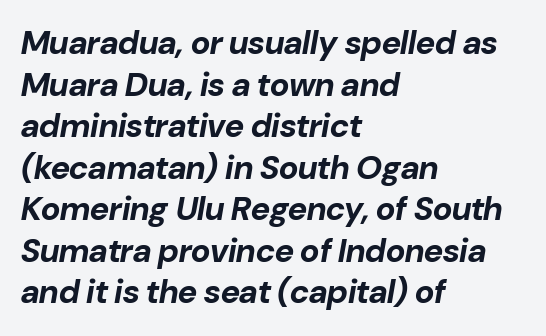
{"italic": "yes", "lean": "right", "slant_degrees": 10, "bold": "yes", "weight": "bold", "width": "normal", "stroke_contrast": "low", "x_height": "medium", "monospaced": "no", "underline": "no", "align": "left", "line_spacing": "normal", "line_spacing_ratio": 1.26, "letter_spacing": "normal", "letter_spacing_em": 0.0, "glyph_px": 33}
